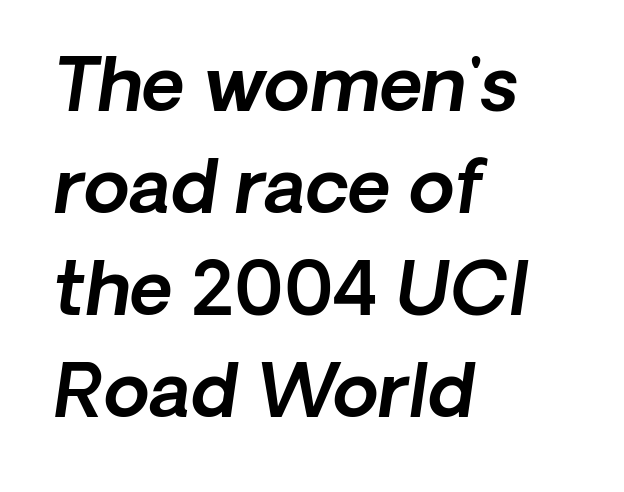
{"italic": "yes", "lean": "right", "slant_degrees": 8, "width": "normal", "x_height": "medium", "monospaced": "no", "underline": "no", "align": "left", "line_spacing": "normal", "line_spacing_ratio": 1.38, "letter_spacing": "normal", "letter_spacing_em": 0.0, "glyph_px": 74}
